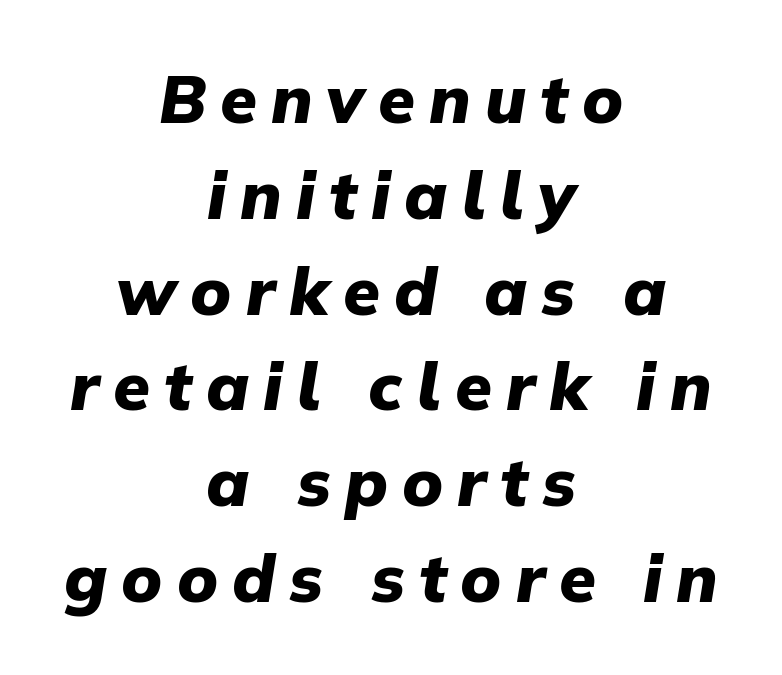
{"italic": "yes", "lean": "right", "slant_degrees": 9, "bold": "yes", "weight": "heavy", "width": "normal", "stroke_contrast": "low", "x_height": "medium", "monospaced": "no", "underline": "no", "align": "center", "line_spacing": "normal", "line_spacing_ratio": 1.43, "letter_spacing": "wide", "letter_spacing_em": 0.21, "glyph_px": 67}
